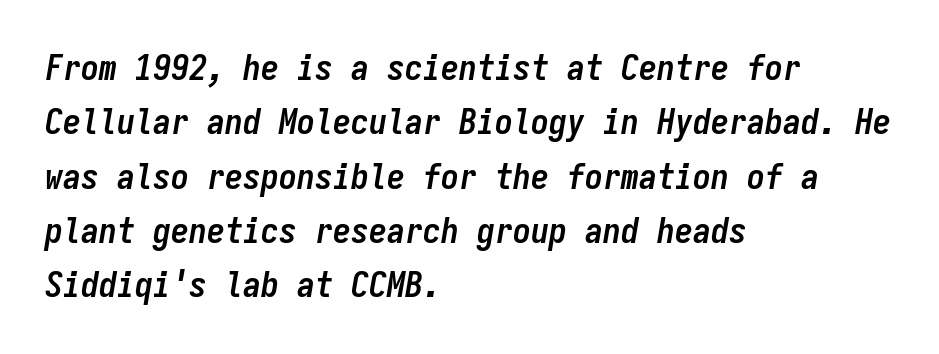
The words here are not underlined. One-word summary of the alignment: left. The characters look thick and weighty, a clear bold. Think of a typewriter: that constant character pitch is what you see here. Tracking here is standard; glyphs follow each other at the usual distance.
